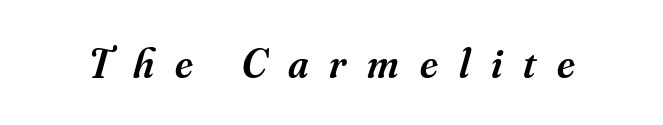
The image shows 42 px semibold serif type, italic (leaning right); set unusually wide letter spacing (+0.5 em), not underlined; medium stroke contrast and a small x-height.
